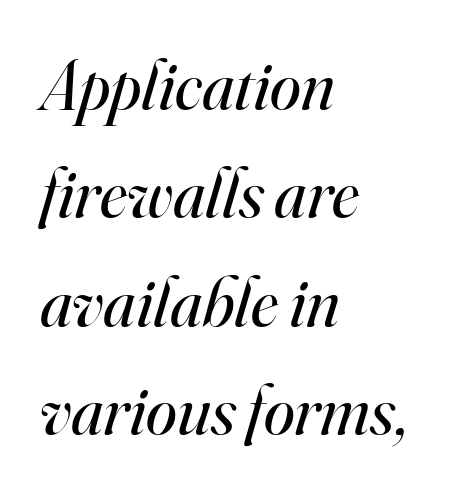
The image shows 70 px regular-weight serif type, italic (leaning right); set left-aligned, normal line spacing (1.55x), normal letter spacing, not underlined; high stroke contrast and a small x-height.
